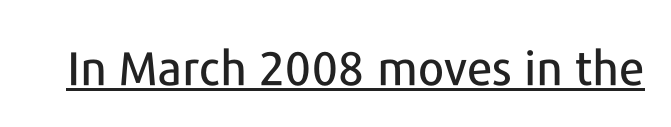
Notice how the stems are strictly vertical — no italics here. Examine the stroke ends and you'll find no serifs. You can see a thin bar hugging the bottom of the glyphs. The tracking reads as untouched default to a designer's eye. Note the varied advance widths — an 'i' is clearly narrower than an 'm'.
